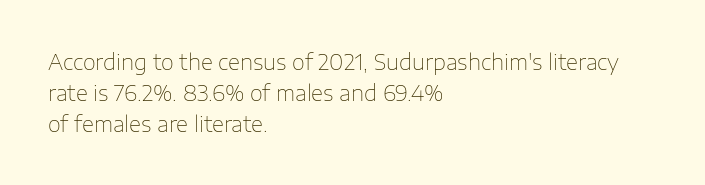
The image shows 21 px text type, upright; set left-aligned, normal line spacing (1.47x), normal letter spacing, not underlined.
